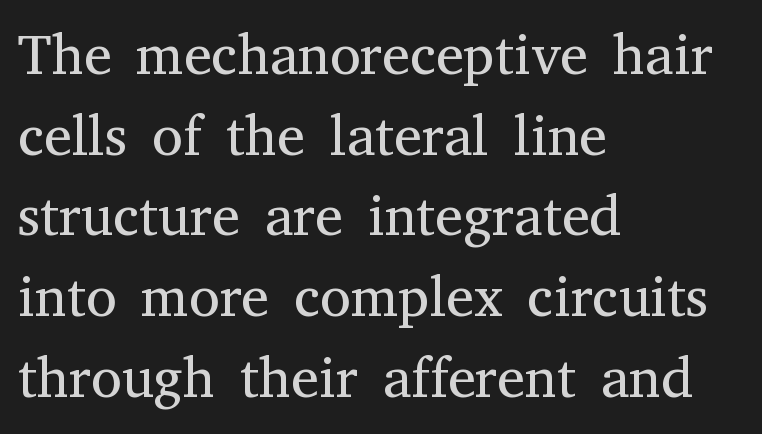
{"serif": "yes", "italic": "no", "bold": "no", "weight": "regular", "width": "normal", "stroke_contrast": "medium", "x_height": "medium", "monospaced": "no", "underline": "no", "align": "left", "line_spacing": "normal", "line_spacing_ratio": 1.44, "letter_spacing": "normal", "letter_spacing_em": 0.0, "glyph_px": 56}
